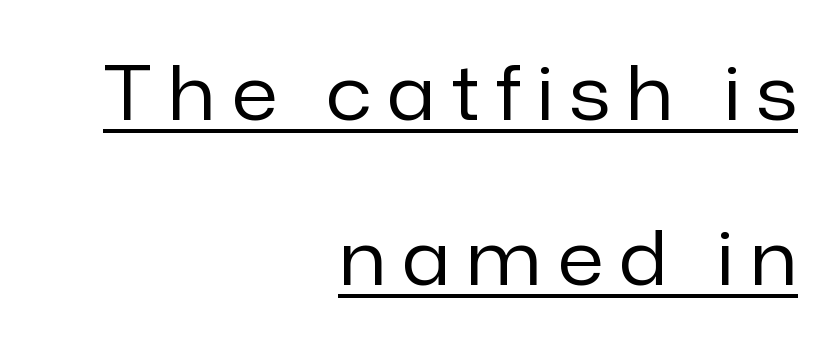
The image shows 75 px regular-weight sans-serif type, upright; set right-aligned, loose line spacing (2.2x), unusually wide letter spacing (+0.22 em), underlined; low stroke contrast and a medium x-height.
